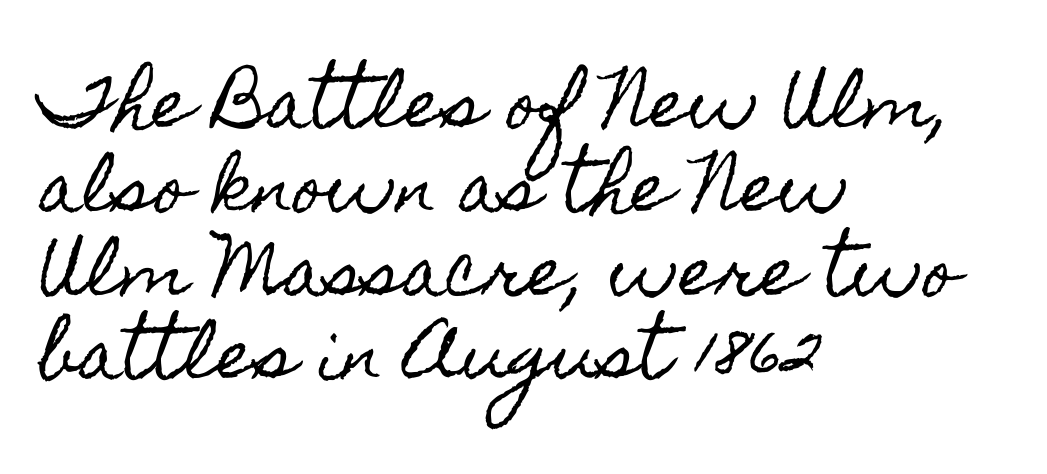
{"width": "condensed", "x_height": "small", "monospaced": "no", "underline": "no", "align": "left", "line_spacing": "normal", "line_spacing_ratio": 1.27, "letter_spacing": "normal", "letter_spacing_em": 0.0, "glyph_px": 66}
